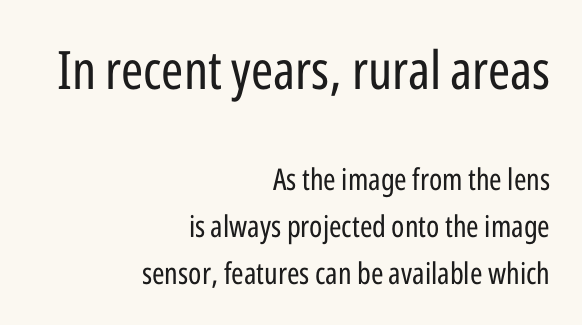
The image shows 53 px regular-weight, condensed sans-serif type, upright; set right-aligned, normal line spacing (1.56x), normal letter spacing, not underlined; the first (top) block is 1.77x larger; low stroke contrast and a medium x-height.
